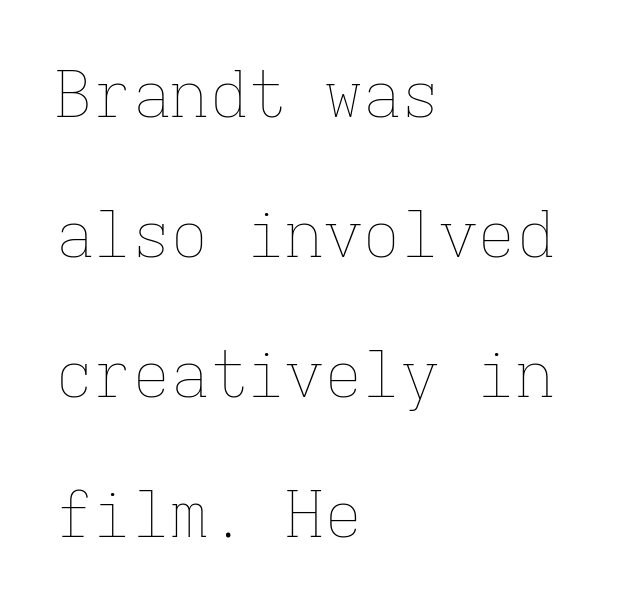
The image shows 64 px thin type, upright, monospaced; set left-aligned, loose line spacing (2.19x), normal letter spacing, not underlined; low stroke contrast and a medium x-height.
